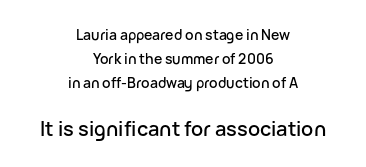
The image shows 20 px text type, upright; set centered, line spacing 1.73x, normal letter spacing, not underlined; the second (bottom) block is 1.43x larger.
